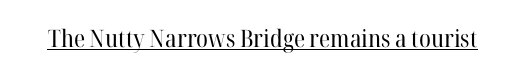
Q: Is the text bold? A: No.
Q: Is the text italic (slanted)? A: No, it is upright.
Q: Is the text underlined? A: Yes.
Q: Is the spacing between letters normal or unusually wide? A: Normal.
